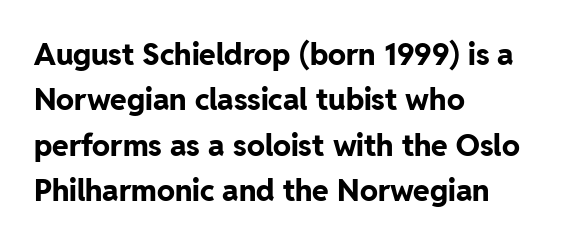
{"serif": "no", "italic": "no", "bold": "yes", "weight": "bold", "width": "normal", "stroke_contrast": "low", "x_height": "medium", "monospaced": "no", "underline": "no", "align": "left", "line_spacing": "normal", "line_spacing_ratio": 1.51, "letter_spacing": "normal", "letter_spacing_em": 0.0, "glyph_px": 30}
